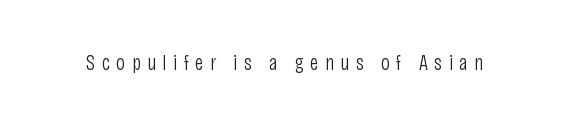
The image shows 22 px text type, upright; set unusually wide letter spacing (+0.29 em), not underlined.
